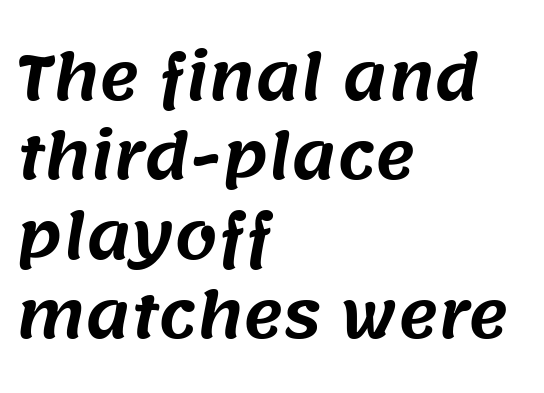
The image shows 61 px sans-serif type; set left-aligned, normal line spacing (1.3x), normal letter spacing, not underlined; medium stroke contrast and a large x-height.
